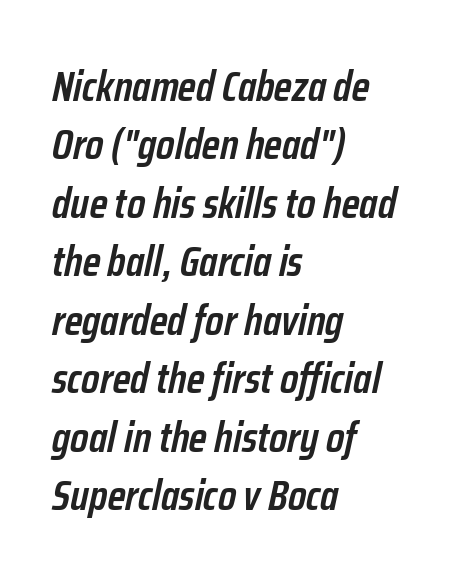
The image shows 43 px semibold, condensed type, italic (leaning right); set left-aligned, normal line spacing (1.36x), normal letter spacing, not underlined; low stroke contrast and a medium x-height.
